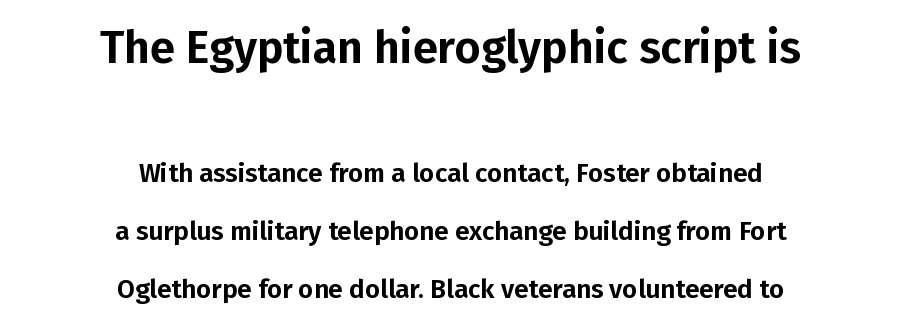
Q: Is the text italic (slanted)? A: No, it is upright.
Q: Is the typeface a serif or a sans-serif typeface? A: Sans-serif.
Q: Is the text underlined? A: No.
Q: How is the paragraph aligned? A: Centered.
Q: Is the spacing between letters normal or unusually wide? A: Normal.
Q: Is the spacing between lines tight, normal or loose? A: Loose.
Q: Which block of text is set in a larger size, the first (top) or the second (bottom)? A: The first (top) one.
Q: Width (condensed, normal, or wide)? A: Normal.
Q: Stroke contrast? A: Low.
Q: x-height? A: Medium.
Q: Monospaced? A: No.
